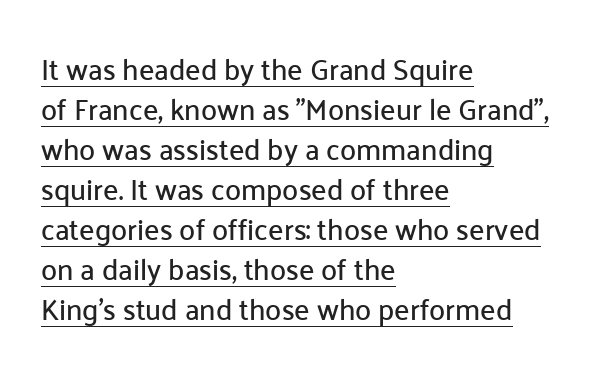
The image shows 29 px sans-serif type, upright; set left-aligned, normal line spacing (1.38x), normal letter spacing, underlined; low stroke contrast and a medium x-height.
